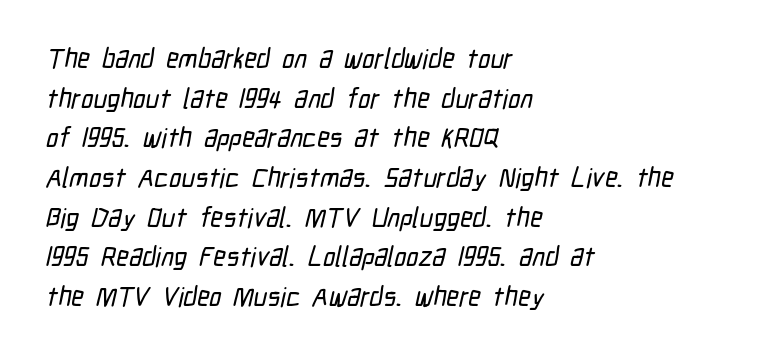
Leading matches the norm, producing a regular column. Honestly, the letter spacing is just normal — you wouldn't notice it. The space beneath each line is pristine and unruled. Every row of glyphs begins at an identical x-position on the left.
